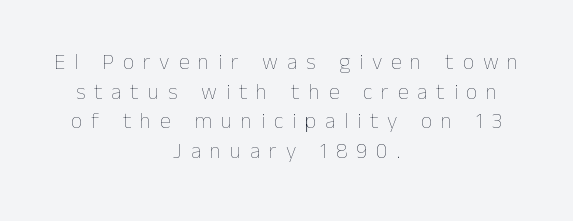
The image shows 22 px text type, upright; set centered, normal line spacing (1.35x), unusually wide letter spacing (+0.4 em), not underlined.
